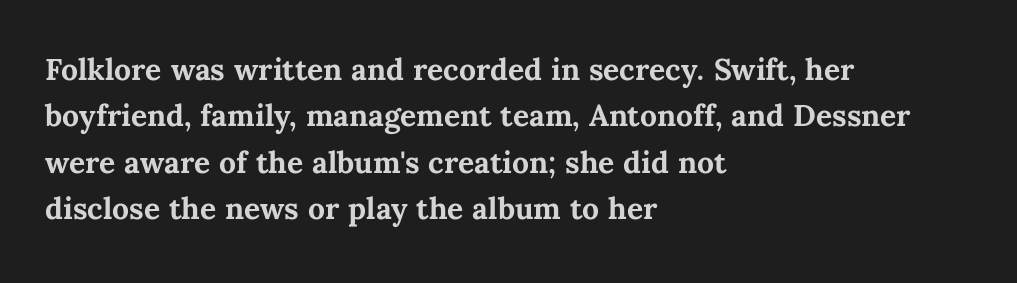
Q: Is the text bold? A: Yes.
Q: Is the text italic (slanted)? A: No, it is upright.
Q: Is the text underlined? A: No.
Q: How is the paragraph aligned? A: Left-aligned.
Q: Is the spacing between letters normal or unusually wide? A: Normal.
Q: Is the spacing between lines tight, normal or loose? A: Normal.
Q: Width (condensed, normal, or wide)? A: Normal.
Q: Stroke contrast? A: Medium.
Q: x-height? A: Medium.
Q: Monospaced? A: No.
